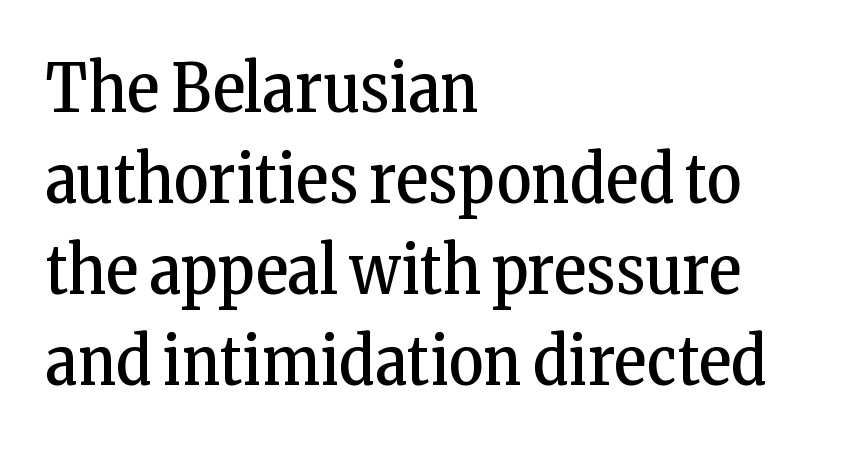
Q: Is the text bold? A: No.
Q: Is the text italic (slanted)? A: No, it is upright.
Q: Is the typeface a serif or a sans-serif typeface? A: Serif.
Q: Is the text underlined? A: No.
Q: How is the paragraph aligned? A: Left-aligned.
Q: Is the spacing between letters normal or unusually wide? A: Normal.
Q: Is the spacing between lines tight, normal or loose? A: Normal.
Q: Width (condensed, normal, or wide)? A: Condensed.
Q: Stroke contrast? A: Low.
Q: x-height? A: Medium.
Q: Monospaced? A: No.
